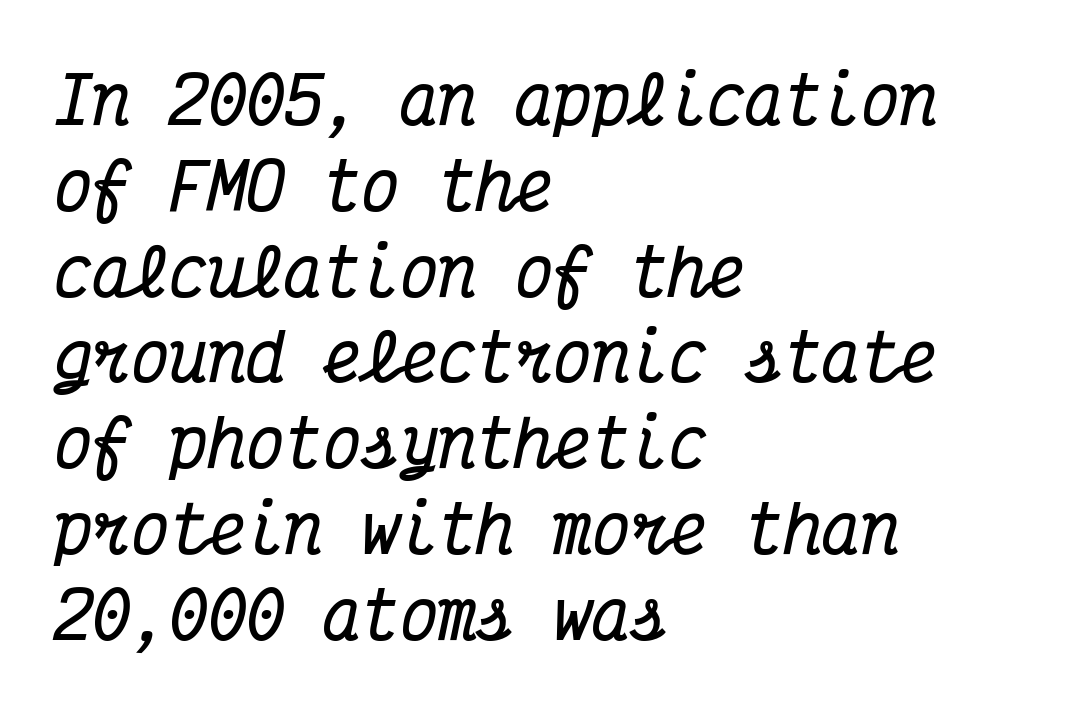
{"serif": "yes", "italic": "yes", "lean": "right", "slant_degrees": 12, "bold": "yes", "weight": "bold", "width": "condensed", "stroke_contrast": "medium", "x_height": "medium", "monospaced": "yes", "underline": "no", "align": "left", "line_spacing": "normal", "line_spacing_ratio": 1.34, "letter_spacing": "normal", "letter_spacing_em": 0.0, "glyph_px": 64}
